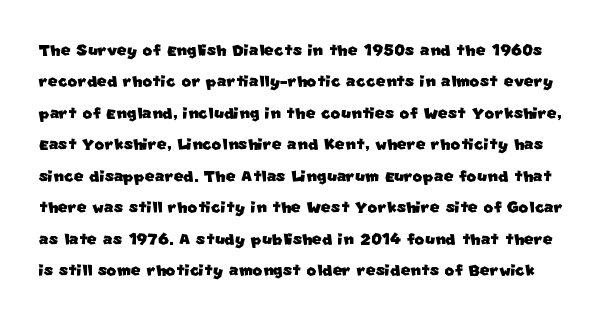
There is no visible air inserted between adjacent glyphs. The space between consecutive lines is moderate. Quick note: underline off.
